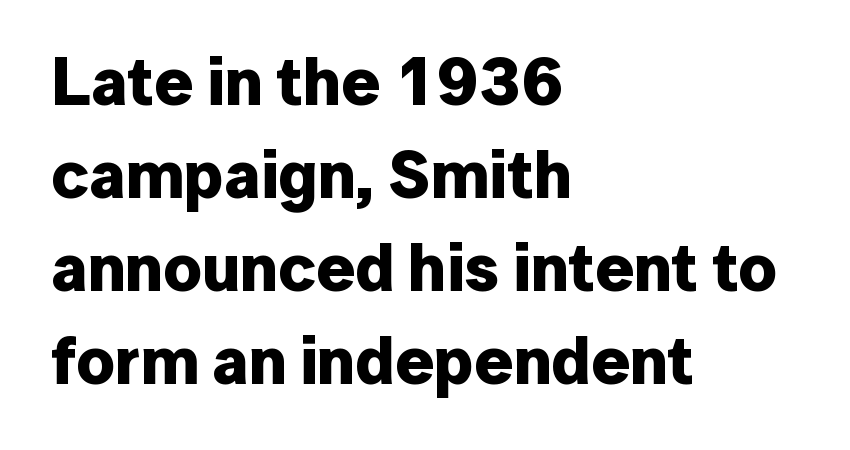
{"serif": "no", "italic": "no", "bold": "yes", "weight": "bold", "width": "normal", "stroke_contrast": "low", "x_height": "medium", "monospaced": "no", "underline": "no", "align": "left", "line_spacing": "normal", "line_spacing_ratio": 1.39, "letter_spacing": "normal", "letter_spacing_em": 0.0, "glyph_px": 67}
